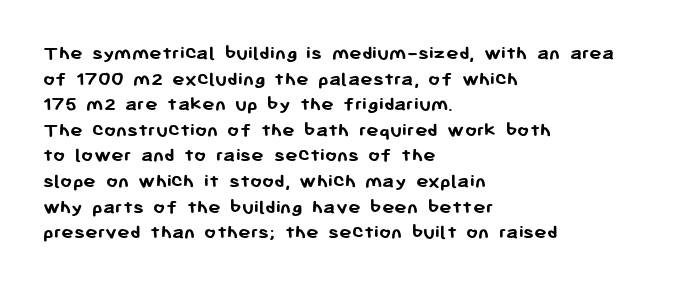
Is there any slant? The stems are plumb. The zone under the glyphs is completely vacant. Caption: bold face, heavy strokes. Each word holds together tightly as a unit, with standard inter-letter gaps. Does the copy run flush right? No — it runs flush left.
